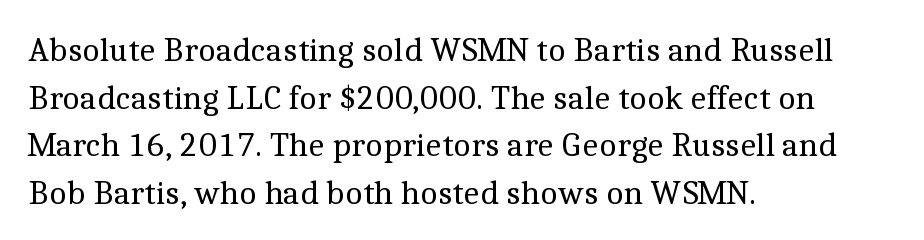
Q: Is the text bold? A: No.
Q: Is the text italic (slanted)? A: No, it is upright.
Q: Is the typeface a serif or a sans-serif typeface? A: Serif.
Q: Is the text underlined? A: No.
Q: How is the paragraph aligned? A: Left-aligned.
Q: Is the spacing between letters normal or unusually wide? A: Normal.
Q: Is the spacing between lines tight, normal or loose? A: Normal.
Q: Width (condensed, normal, or wide)? A: Normal.
Q: x-height? A: Medium.
Q: Monospaced? A: No.
